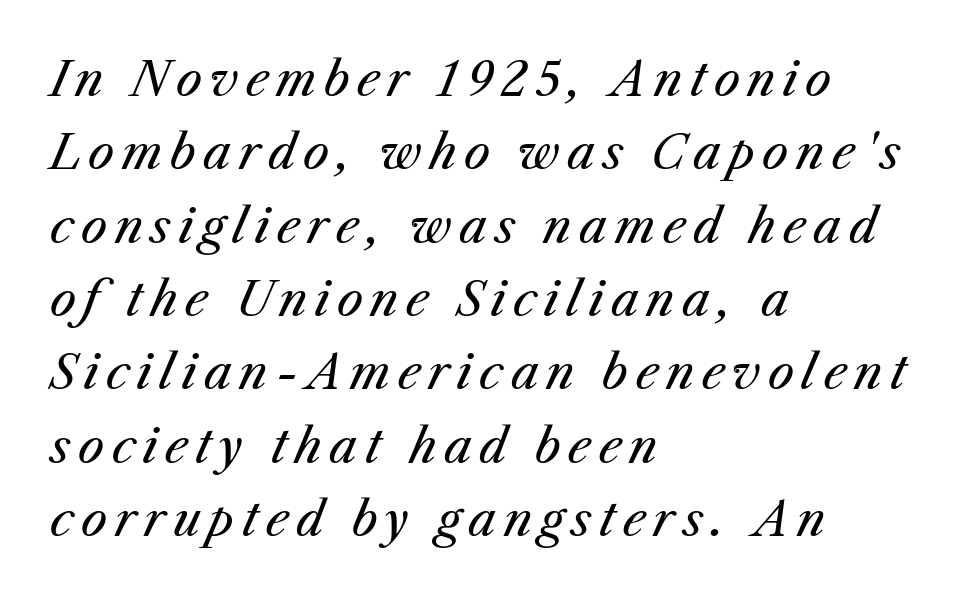
Tall strokes in this sample are angled rather than plumb. Do the characters align in a grid? No, the font is proportional. Descender tails drop into unmarked territory. The lines are quadded left.
